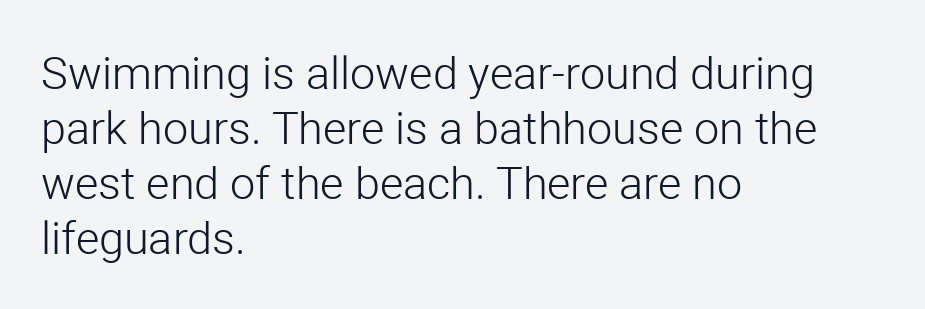
{"serif": "no", "italic": "no", "bold": "no", "weight": "light", "width": "normal", "stroke_contrast": "low", "x_height": "medium", "monospaced": "no", "underline": "no", "align": "left", "line_spacing_ratio": 1.22, "letter_spacing": "normal", "letter_spacing_em": 0.0, "glyph_px": 45}
